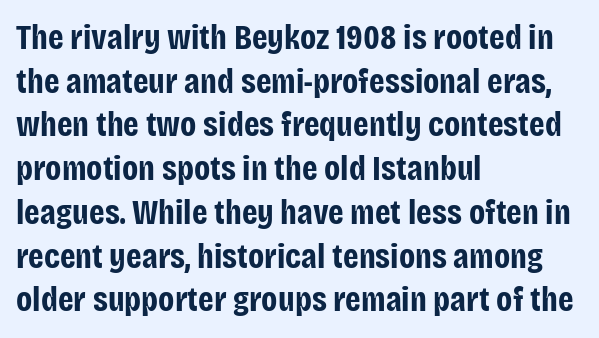
{"serif": "no", "italic": "no", "bold": "yes", "weight": "bold", "width": "condensed", "stroke_contrast": "low", "x_height": "large", "monospaced": "no", "underline": "no", "align": "left", "line_spacing": "normal", "line_spacing_ratio": 1.25, "letter_spacing": "normal", "letter_spacing_em": 0.0, "glyph_px": 35}
